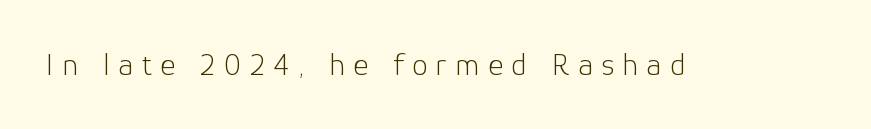
{"serif": "no", "italic": "no", "bold": "no", "weight": "light", "width": "normal", "stroke_contrast": "low", "x_height": "medium", "monospaced": "no", "underline": "no", "letter_spacing": "wide", "letter_spacing_em": 0.27, "glyph_px": 32}
